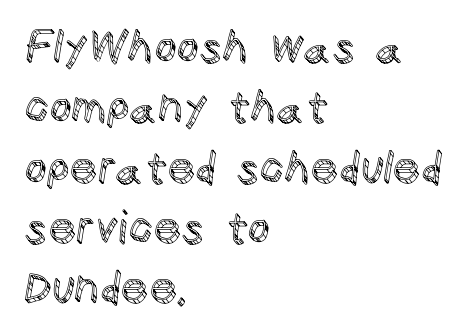
Q: Is the text italic (slanted)? A: Yes.
Q: Is the text underlined? A: No.
Q: How is the paragraph aligned? A: Left-aligned.
Q: Is the spacing between letters normal or unusually wide? A: Normal.
Q: Is the spacing between lines tight, normal or loose? A: Normal.
Q: Width (condensed, normal, or wide)? A: Normal.
Q: x-height? A: Large.
Q: Monospaced? A: No.
